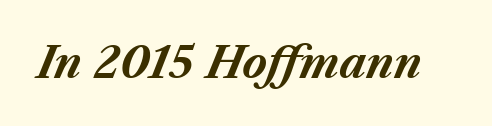
{"italic": "yes", "lean": "right", "slant_degrees": 23, "bold": "yes", "weight": "bold", "width": "normal", "stroke_contrast": "medium", "x_height": "medium", "monospaced": "no", "underline": "no", "letter_spacing": "normal", "letter_spacing_em": 0.0, "glyph_px": 42}
